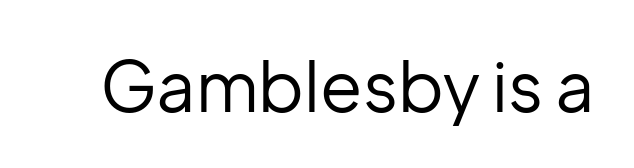
Bold? No — there's no thickening of the strokes. Words appear dense and cohesive because spacing is normal. Type without underlining. Nothing sits at the stroke ends, so this counts as sans-serif. This is the regular roman posture of the typeface. Think of a printed novel: that variable character pitch is what you see here.
